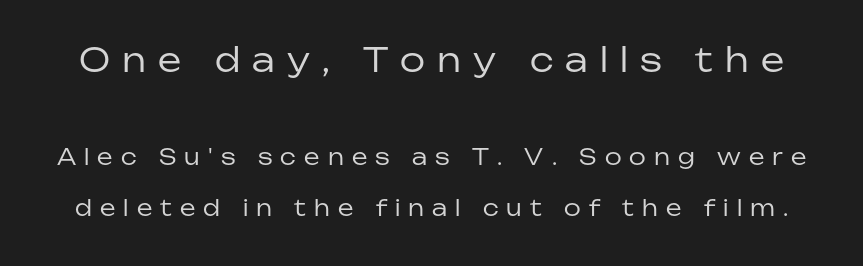
Is this a heavy cut? Hardly; it is regular or lighter. The type is letterspaced generously, with wide tracking. A clean baseline with only descenders dipping below it. No italicization has been applied; the sample stays upright. Proportional: the letters do not fall into vertical columns.
